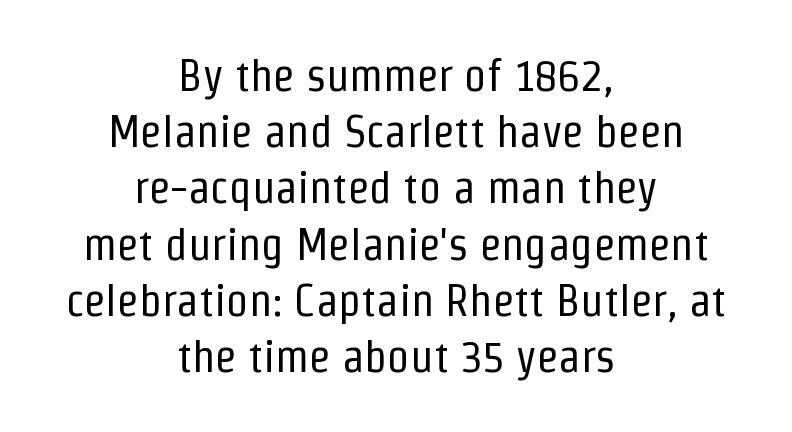
The image shows 45 px regular-weight, condensed sans-serif type, upright; set centered, normal line spacing (1.25x), normal letter spacing, not underlined; low stroke contrast and a medium x-height.
